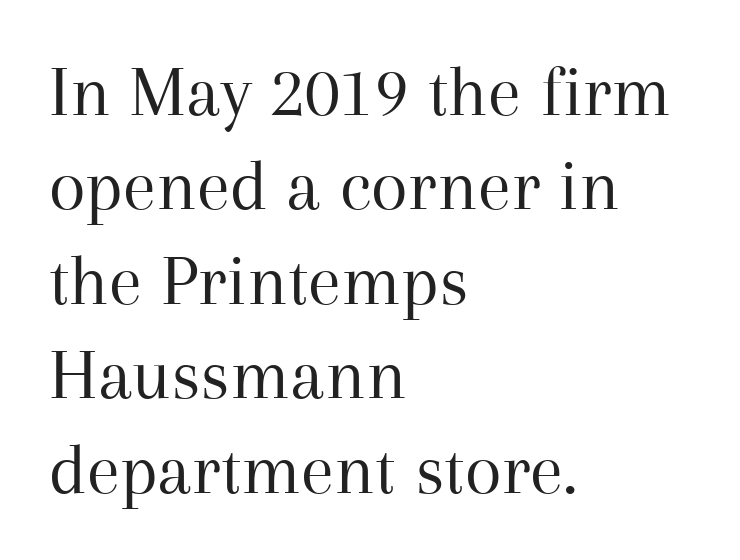
{"serif": "yes", "italic": "no", "bold": "no", "weight": "regular", "width": "normal", "stroke_contrast": "medium", "x_height": "medium", "monospaced": "no", "underline": "no", "align": "left", "line_spacing": "normal", "line_spacing_ratio": 1.26, "letter_spacing": "normal", "letter_spacing_em": 0.0, "glyph_px": 75}
